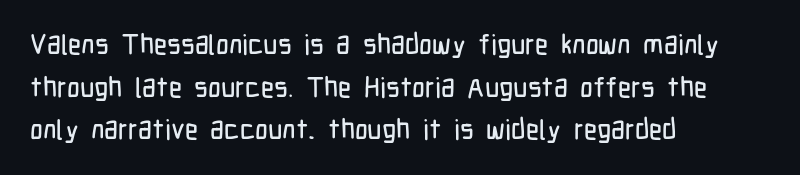
Nope, not italic — everything's standing straight. Leading matches the norm, producing a regular column. Each letter keeps its own natural width here, so spacing adapts to shape. The lines are quadded left. Nope, no serifs anywhere on these letters. Spacing between characters is what you'd get straight out of the box.
